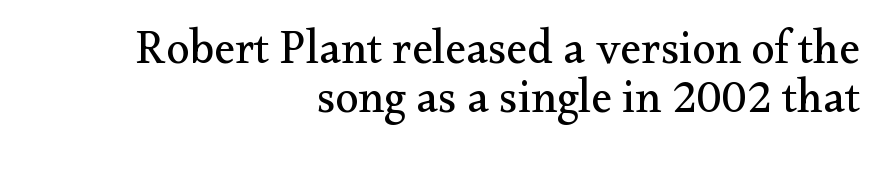
The lettering holds an erect, upright posture throughout. Here the designer chose a conventional face with non-uniform glyph widths. To sum up the face: it has serifs. Vertical stems look standard width or narrower in stroke.
